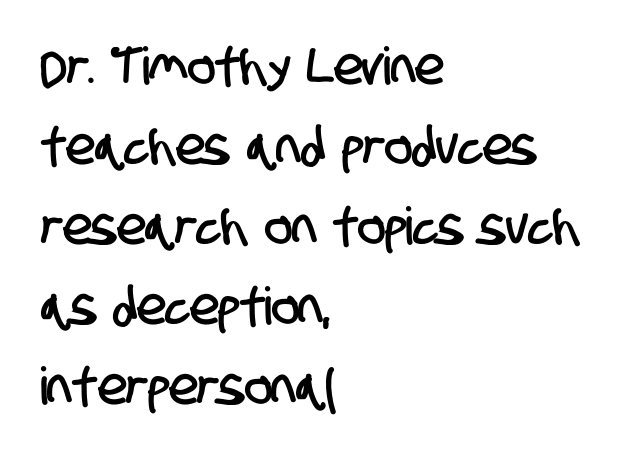
Honestly, the letter spacing is just normal — you wouldn't notice it. Regarding leading, the lines here are spaced in the standard way. The ragged edge is on the right, which tells us the setting is flush left. Looks like regular typesetting: each glyph gets only the width it needs. Does the type have serifs? No, each stem ends abruptly. The zone under the glyphs is completely vacant.
